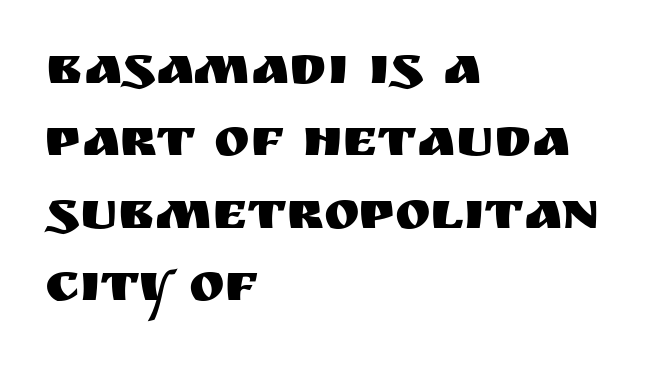
Q: Is the text italic (slanted)? A: No, it is upright.
Q: Is the typeface a serif or a sans-serif typeface? A: Sans-serif.
Q: Is the text underlined? A: No.
Q: How is the paragraph aligned? A: Left-aligned.
Q: Is the spacing between letters normal or unusually wide? A: Normal.
Q: Is the spacing between lines tight, normal or loose? A: Normal.
Q: Width (condensed, normal, or wide)? A: Normal.
Q: Stroke contrast? A: Medium.
Q: x-height? A: Large.
Q: Monospaced? A: No.
